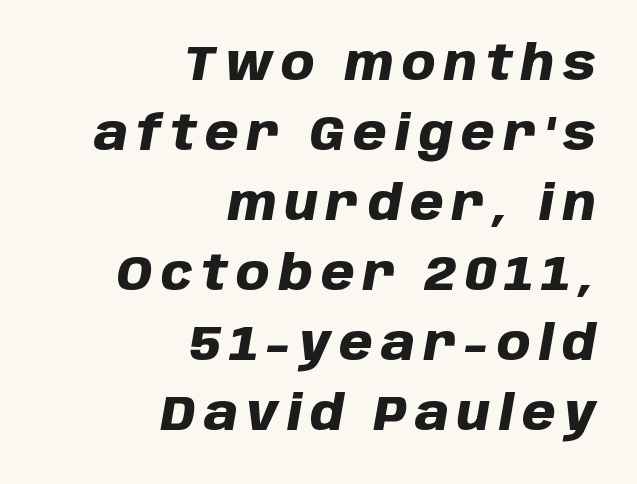
Q: Is the text bold? A: Yes.
Q: Is the text italic (slanted)? A: Yes, it leans right by about 10 degrees.
Q: Is the text underlined? A: No.
Q: How is the paragraph aligned? A: Right-aligned.
Q: Is the spacing between lines tight, normal or loose? A: Normal.
Q: Width (condensed, normal, or wide)? A: Normal.
Q: Stroke contrast? A: Low.
Q: x-height? A: Large.
Q: Monospaced? A: No.
